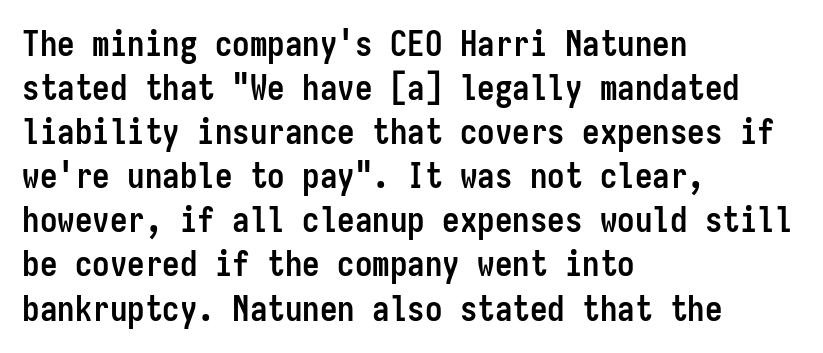
{"serif": "no", "italic": "no", "bold": "yes", "weight": "semibold", "width": "condensed", "stroke_contrast": "low", "x_height": "medium", "monospaced": "yes", "underline": "no", "align": "left", "line_spacing": "normal", "line_spacing_ratio": 1.26, "letter_spacing": "normal", "letter_spacing_em": 0.0, "glyph_px": 35}
